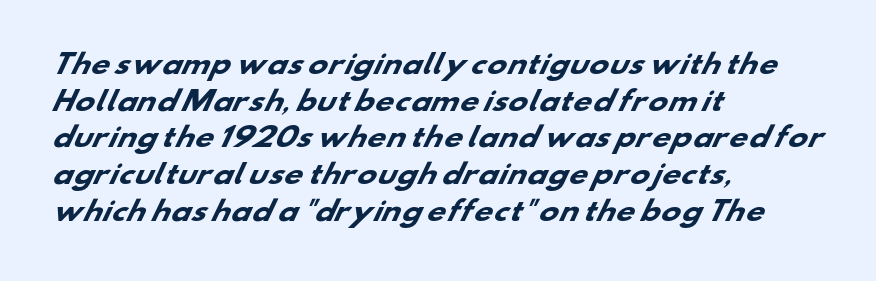
The image shows 26 px bold type; set left-aligned, normal line spacing (1.41x), normal letter spacing, not underlined.
